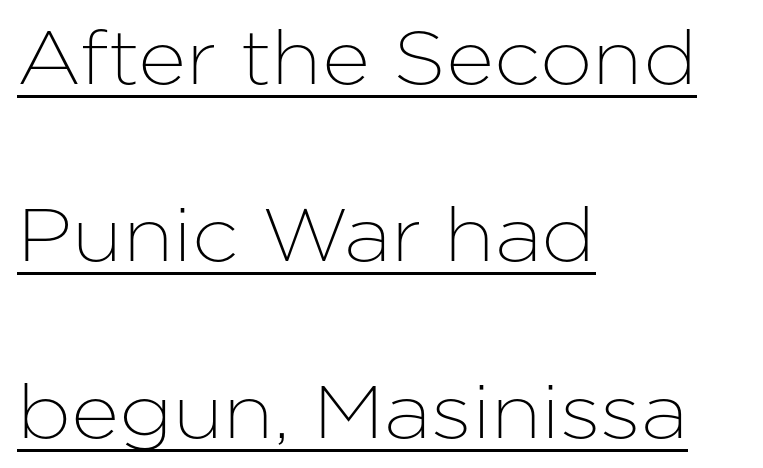
No feet cap the strokes, marking this as sans-serif type. The space between consecutive lines is lavish. This is underlined copy, the kind a proofreader might mark for attention. The compositor pushed each line to the left boundary. Each word holds together tightly as a unit, with standard inter-letter gaps.
